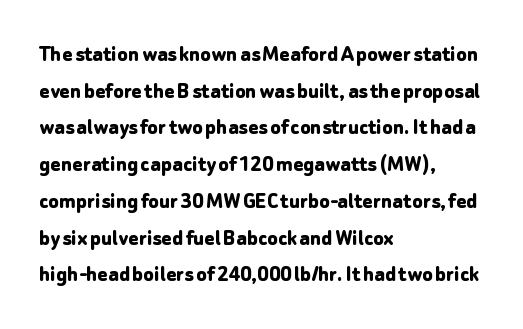
{"italic": "no", "bold": "yes", "underline": "no", "align": "left", "line_spacing": "normal", "line_spacing_ratio": 1.53, "letter_spacing": "normal", "letter_spacing_em": 0.0, "glyph_px": 24}
